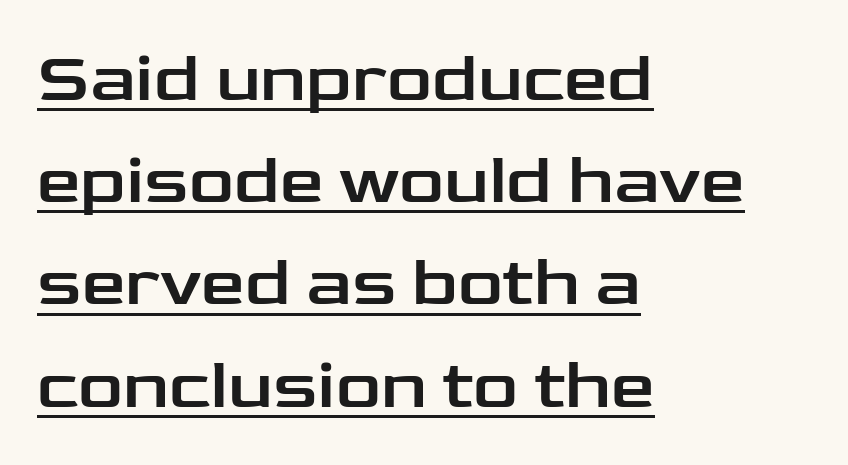
The image shows 70 px wide sans-serif type, upright; set left-aligned, normal line spacing (1.46x), normal letter spacing, underlined; low stroke contrast and a medium x-height.
